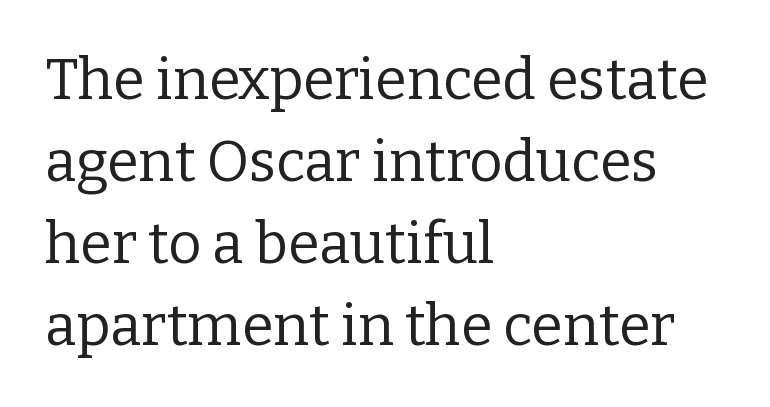
Q: Is the text bold? A: No.
Q: Is the text italic (slanted)? A: No, it is upright.
Q: Is the typeface a serif or a sans-serif typeface? A: Serif.
Q: Is the text underlined? A: No.
Q: How is the paragraph aligned? A: Left-aligned.
Q: Is the spacing between letters normal or unusually wide? A: Normal.
Q: Is the spacing between lines tight, normal or loose? A: Normal.
Q: Width (condensed, normal, or wide)? A: Normal.
Q: Stroke contrast? A: Low.
Q: x-height? A: Medium.
Q: Monospaced? A: No.
